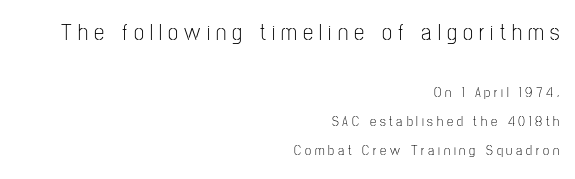
These two chunks differ in scale, with the top chunk taking the larger measure. Students, observe: this is what heavily led, spacious text looks like. Caption: multi-line text, flush right, ragged left. Compared with a typical body face, this is equally light or lighter still. Just letters on the line, the space beneath them empty. The gaps between neighbouring characters are conspicuously large.
